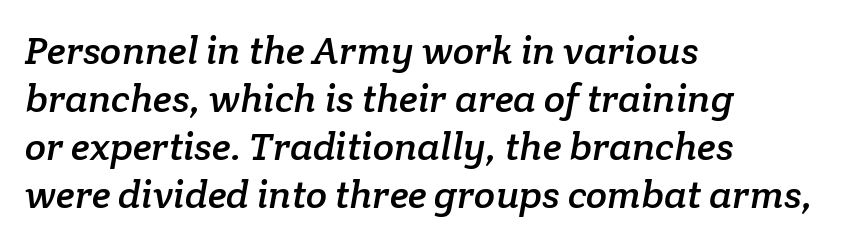
{"serif": "yes", "width": "normal", "stroke_contrast": "low", "x_height": "medium", "monospaced": "no", "underline": "no", "align": "left", "line_spacing_ratio": 1.23, "letter_spacing": "normal", "letter_spacing_em": 0.0, "glyph_px": 39}
